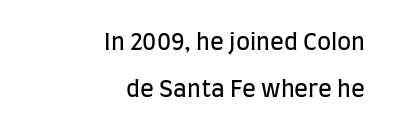
The axis of the letterforms is exactly vertical. Horizontal alignment here is rightward, an uncommon choice for prose. Tracking value appears to be zero — textbook default spacing. The weight would be labelled regular, book, light, or lighter still. A typesetter would call this leading open, well beyond the default.
